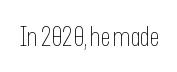
The image shows 26 px text type, upright; set normal letter spacing, not underlined.
